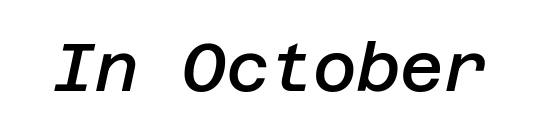
The image shows 67 px semibold type, italic (leaning right); set normal letter spacing, not underlined; low stroke contrast and a large x-height.
